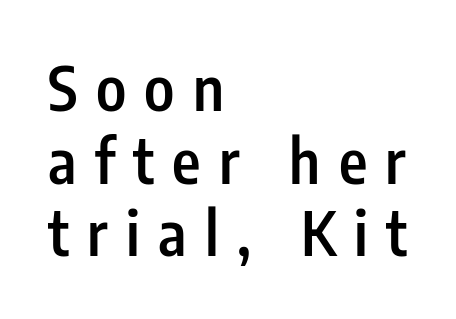
Is the type bold? Partly — it's a semibold, heavier than regular but not fully bold. Unlike a traditional serif, this face leaves its strokes unadorned. Underline: absent. This sample uses an upright cut, with every glyph sitting square on the baseline. These lines are rendered in a variable-pitch font. This sample uses expanded letter spacing, leaving extra air between glyphs.
